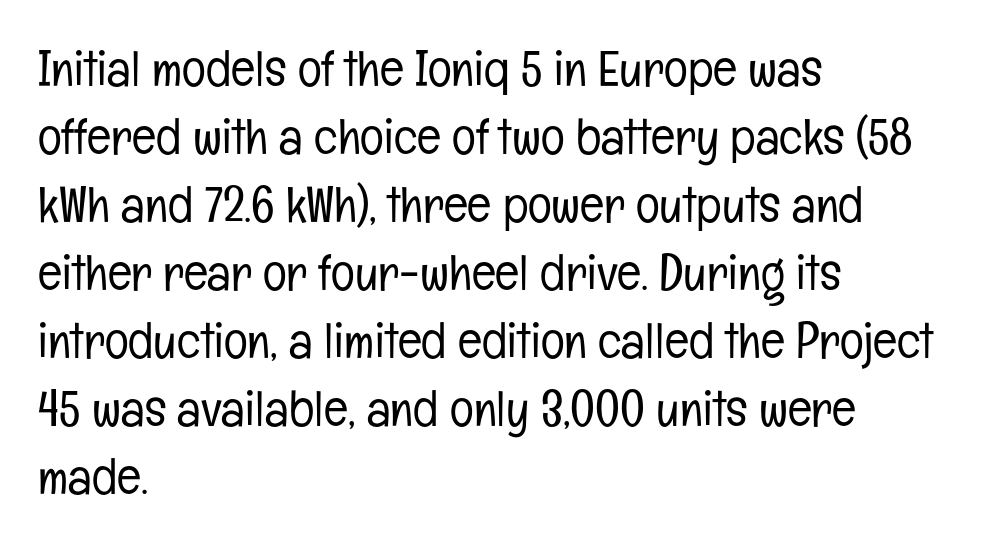
The image shows 50 px light, condensed sans-serif type, upright; set left-aligned, normal line spacing (1.36x), normal letter spacing, not underlined; low stroke contrast and a medium x-height.
